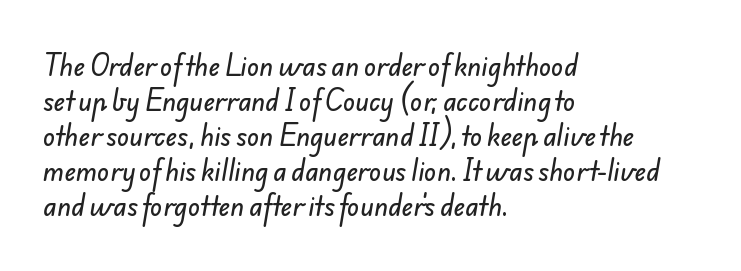
Q: Is the text underlined? A: No.
Q: How is the paragraph aligned? A: Left-aligned.
Q: Is the spacing between letters normal or unusually wide? A: Normal.
Q: Is the spacing between lines tight, normal or loose? A: Normal.
